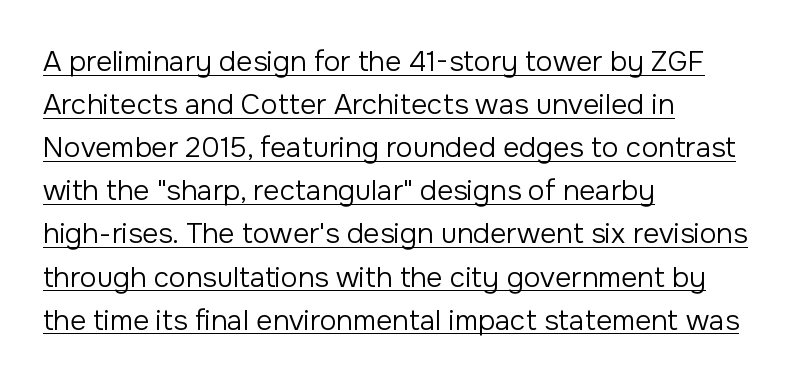
{"serif": "no", "italic": "no", "bold": "no", "weight": "regular", "width": "normal", "stroke_contrast": "low", "x_height": "medium", "monospaced": "no", "underline": "yes", "align": "left", "line_spacing": "normal", "line_spacing_ratio": 1.54, "letter_spacing": "normal", "letter_spacing_em": 0.0, "glyph_px": 28}
